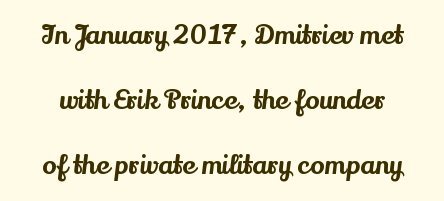
{"underline": "no", "line_spacing": "loose", "line_spacing_ratio": 2.41, "letter_spacing": "normal", "letter_spacing_em": 0.0, "glyph_px": 27}
